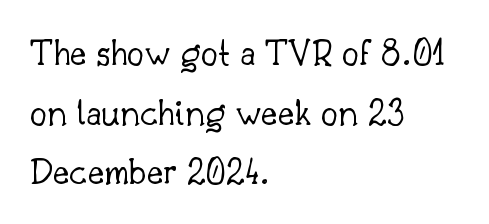
Rows of type keep a routine distance in the vertical direction. Honestly, the letter spacing is just normal — you wouldn't notice it. Nobody drew a line under any word here. The lines in this sample share a left origin and differ only in where they stop.
